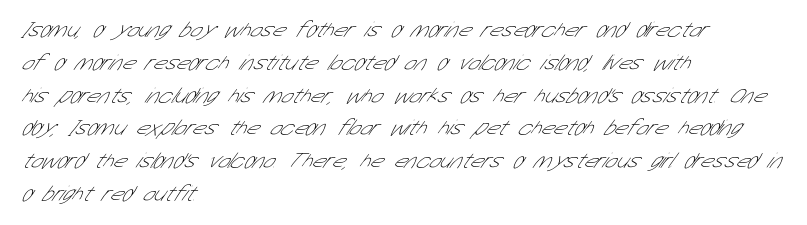
{"bold": "no", "underline": "no", "align": "left", "line_spacing": "normal", "line_spacing_ratio": 1.49, "letter_spacing": "normal", "letter_spacing_em": 0.0, "glyph_px": 22}
